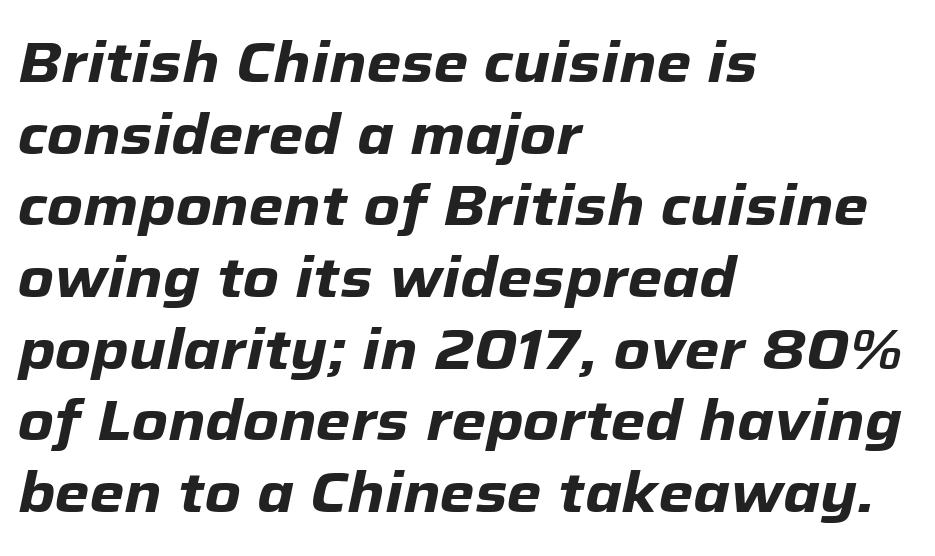
{"italic": "yes", "lean": "right", "slant_degrees": 12, "bold": "yes", "weight": "heavy", "width": "normal", "stroke_contrast": "low", "x_height": "medium", "monospaced": "no", "underline": "no", "align": "left", "line_spacing": "normal", "line_spacing_ratio": 1.28, "letter_spacing": "normal", "letter_spacing_em": 0.0, "glyph_px": 56}
